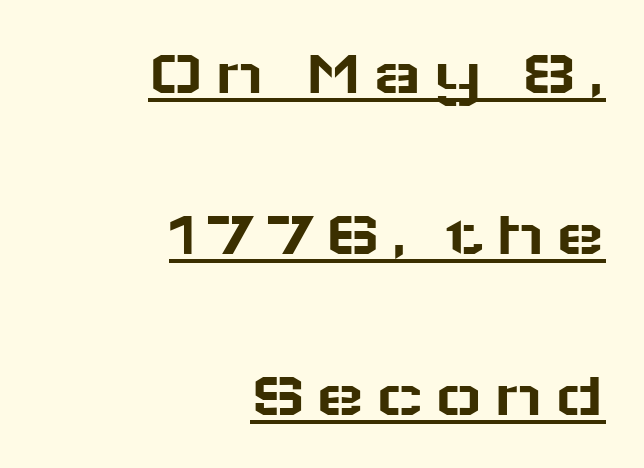
Q: Is the text italic (slanted)? A: No, it is upright.
Q: Is the typeface a serif or a sans-serif typeface? A: Sans-serif.
Q: Is the text underlined? A: Yes.
Q: How is the paragraph aligned? A: Right-aligned.
Q: Is the spacing between lines tight, normal or loose? A: Loose.
Q: Width (condensed, normal, or wide)? A: Wide.
Q: Stroke contrast? A: Low.
Q: x-height? A: Medium.
Q: Monospaced? A: No.
